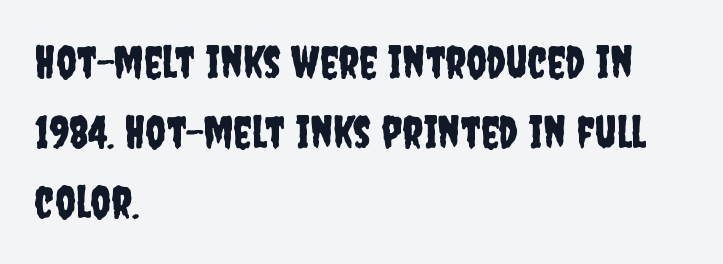
Q: Is the text italic (slanted)? A: No, it is upright.
Q: Is the typeface a serif or a sans-serif typeface? A: Sans-serif.
Q: Is the text underlined? A: No.
Q: How is the paragraph aligned? A: Left-aligned.
Q: Is the spacing between letters normal or unusually wide? A: Normal.
Q: Is the spacing between lines tight, normal or loose? A: Normal.
Q: Width (condensed, normal, or wide)? A: Condensed.
Q: Stroke contrast? A: Low.
Q: x-height? A: Large.
Q: Monospaced? A: No.
